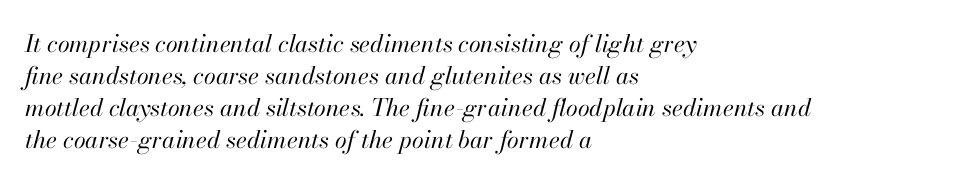
Q: Is the text bold? A: No.
Q: Is the text italic (slanted)? A: Yes, it leans right by about 13 degrees.
Q: Is the text underlined? A: No.
Q: How is the paragraph aligned? A: Left-aligned.
Q: Is the spacing between letters normal or unusually wide? A: Normal.
Q: Is the spacing between lines tight, normal or loose? A: Normal.
